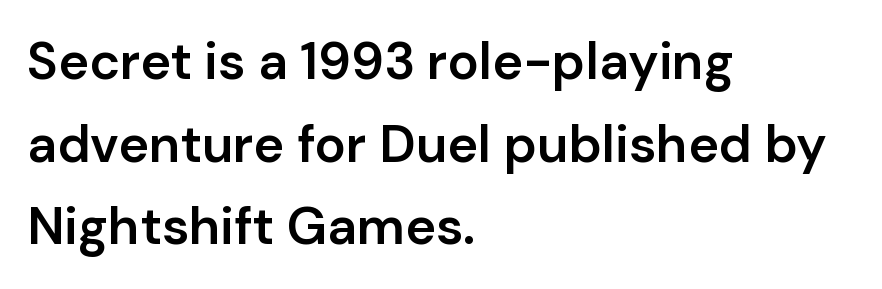
{"serif": "no", "italic": "no", "bold": "semi", "weight": "semibold", "width": "normal", "stroke_contrast": "low", "x_height": "medium", "monospaced": "no", "underline": "no", "align": "left", "line_spacing": "normal", "line_spacing_ratio": 1.59, "letter_spacing": "normal", "letter_spacing_em": 0.0, "glyph_px": 52}
